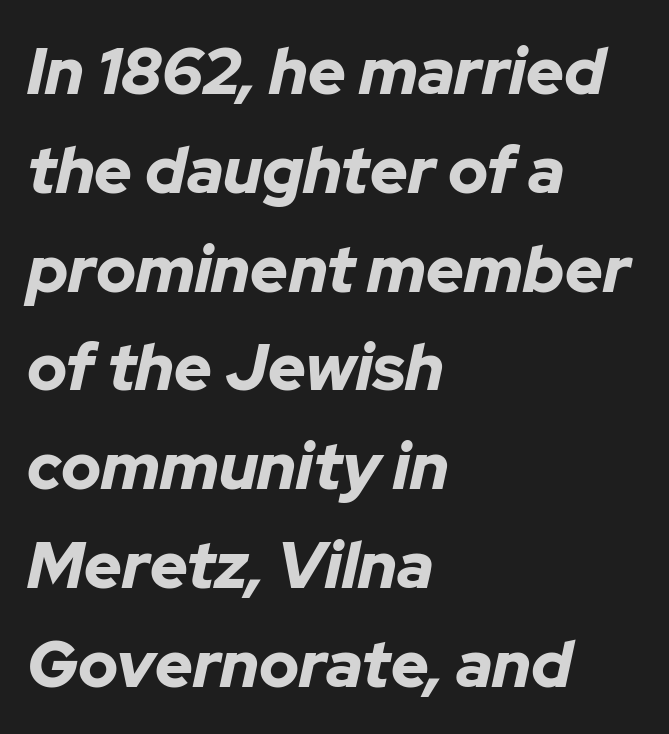
{"italic": "yes", "lean": "right", "slant_degrees": 12, "bold": "yes", "weight": "bold", "width": "normal", "stroke_contrast": "low", "x_height": "medium", "monospaced": "no", "underline": "no", "align": "left", "line_spacing": "normal", "line_spacing_ratio": 1.52, "letter_spacing": "normal", "letter_spacing_em": 0.0, "glyph_px": 65}
